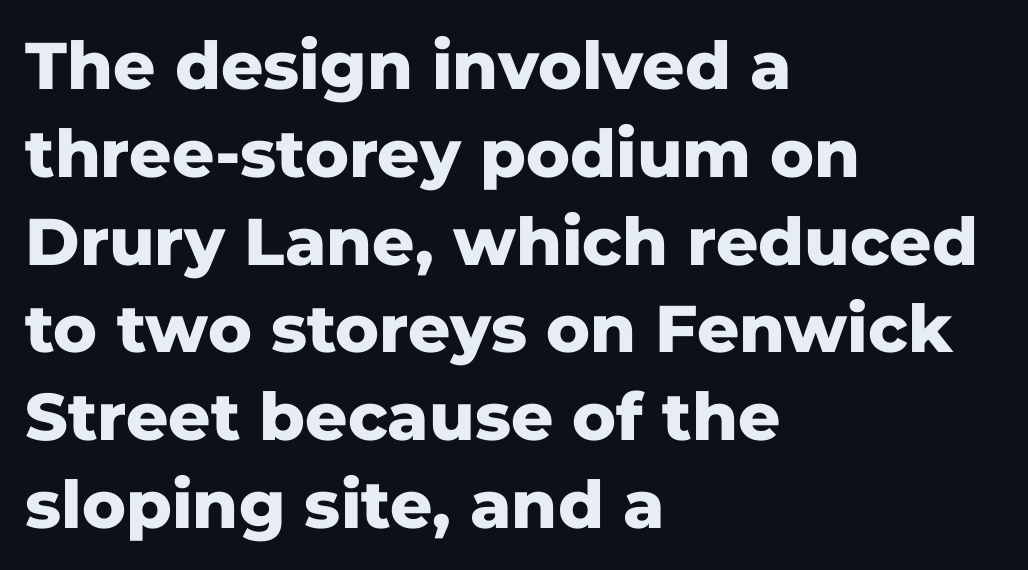
The image shows 66 px heavy sans-serif type, upright; set left-aligned, normal line spacing (1.33x), normal letter spacing, not underlined; low stroke contrast and a medium x-height.
